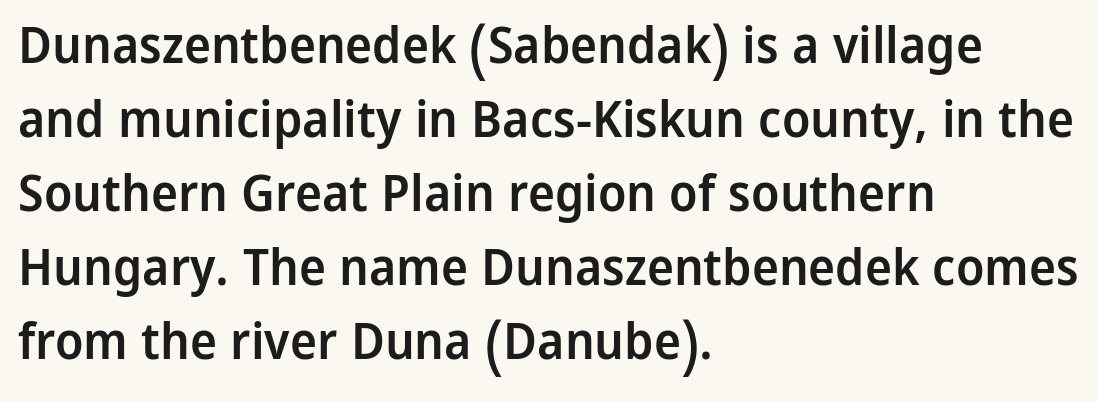
The image shows 51 px semibold sans-serif type, upright; set left-aligned, normal line spacing (1.45x), normal letter spacing, not underlined; low stroke contrast and a medium x-height.
